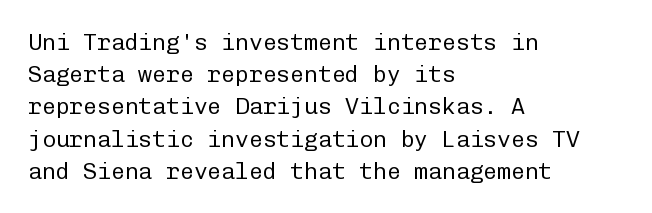
Regarding leading, the lines here are spaced in the standard way. The setting favours the left margin, as ordinary paragraphs usually do. The typeface has the unassuming heft of standard copy or less. The tracking reads as untouched default to a designer's eye. Type without underlining. Vertical strokes here are truly vertical.
